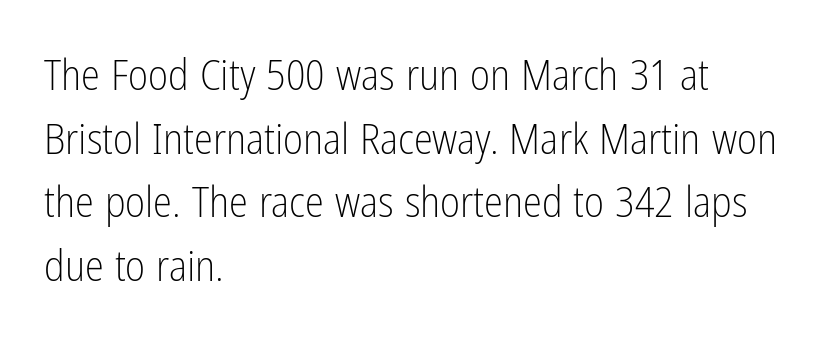
The image shows 43 px light, condensed sans-serif type, upright; set left-aligned, normal line spacing (1.48x), normal letter spacing, not underlined; low stroke contrast and a medium x-height.
